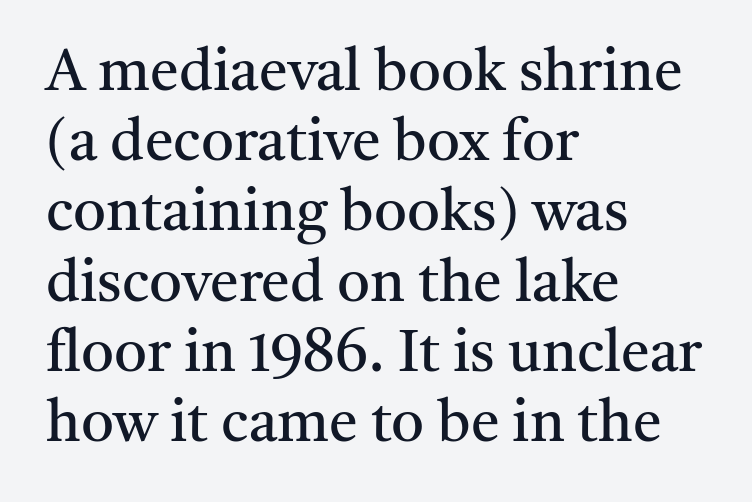
The image shows 58 px regular-weight serif type, upright; set left-aligned, line spacing 1.21x, normal letter spacing, not underlined; medium stroke contrast and a medium x-height.
